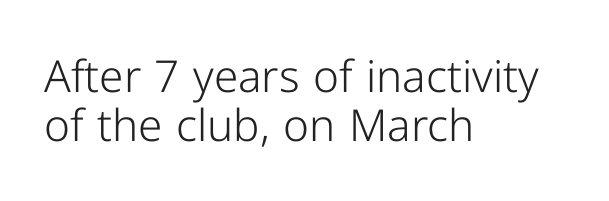
The image shows 44 px light sans-serif type, upright; set left-aligned, tight line spacing (1.12x), normal letter spacing, not underlined; low stroke contrast and a medium x-height.
